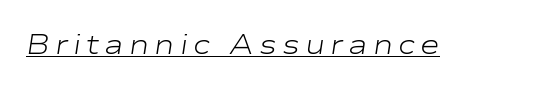
The image shows 27 px text type, italic (leaning right); set underlined.
